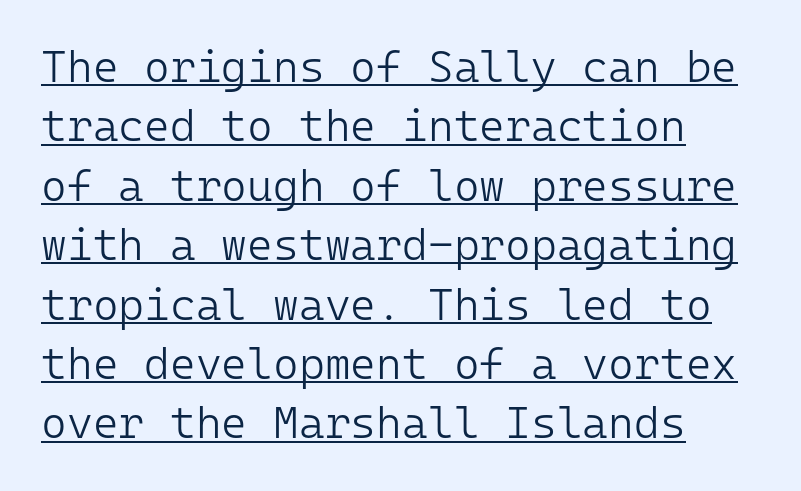
Is the stroke heavy? The answer is a plain regular-or-lighter. Notice how the passage keeps a crisp vertical edge on the left only. Short note: letters normally spaced. A typesetter would call this monospace, since all characters share one set width. A typesetter would label this face a sans.
